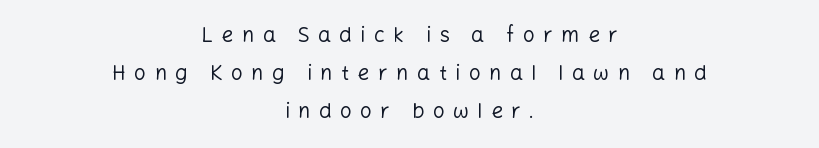
Q: Is the text bold? A: No.
Q: Is the text italic (slanted)? A: No, it is upright.
Q: Is the text underlined? A: No.
Q: How is the paragraph aligned? A: Centered.
Q: Is the spacing between letters normal or unusually wide? A: Unusually wide.
